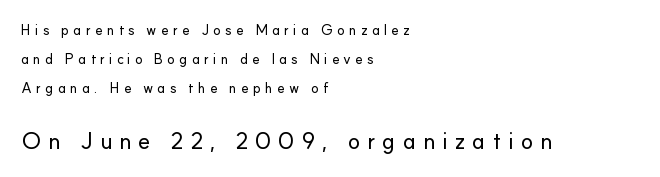
These two chunks differ in scale, with the bottom chunk taking the larger measure. Substantial extra tracking has been applied to these lines. The glyphs are unaccompanied by any horizontal stroke below them. If you drew a ruler down the left edge, every line would touch it.
